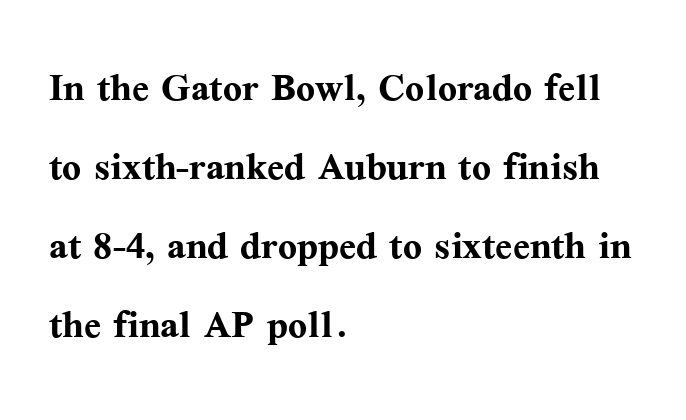
{"serif": "yes", "italic": "no", "bold": "yes", "weight": "semibold", "width": "normal", "stroke_contrast": "medium", "x_height": "medium", "monospaced": "no", "underline": "no", "align": "left", "line_spacing": "normal", "line_spacing_ratio": 1.58, "letter_spacing": "normal", "letter_spacing_em": 0.0, "glyph_px": 50}
